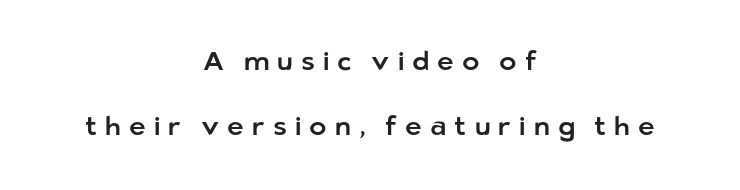
{"italic": "no", "underline": "no", "align": "center", "line_spacing": "loose", "line_spacing_ratio": 2.5, "letter_spacing": "wide", "letter_spacing_em": 0.31, "glyph_px": 26}
